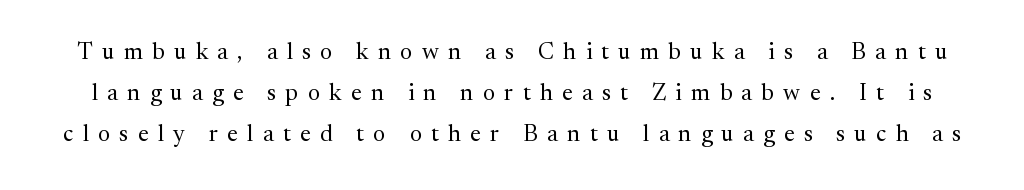
{"italic": "no", "bold": "no", "underline": "no", "line_spacing_ratio": 1.78, "letter_spacing": "wide", "letter_spacing_em": 0.41, "glyph_px": 23}
